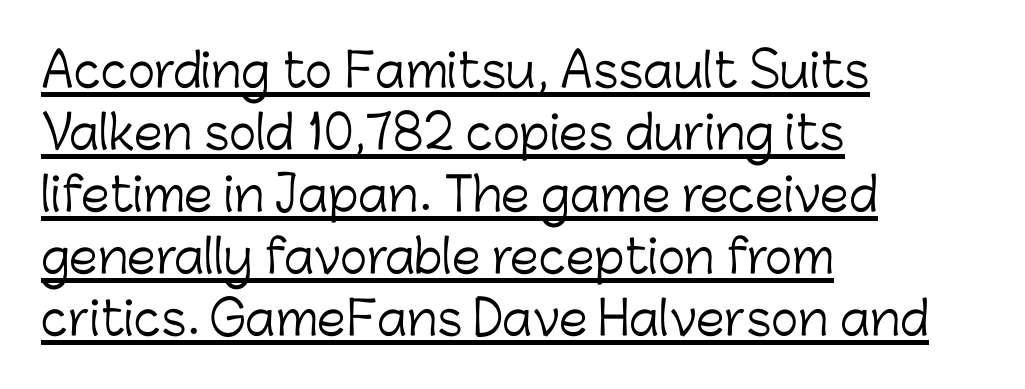
{"serif": "no", "italic": "no", "bold": "no", "weight": "light", "width": "normal", "stroke_contrast": "low", "x_height": "medium", "monospaced": "no", "underline": "yes", "align": "left", "line_spacing": "normal", "line_spacing_ratio": 1.35, "letter_spacing": "normal", "letter_spacing_em": 0.0, "glyph_px": 46}
